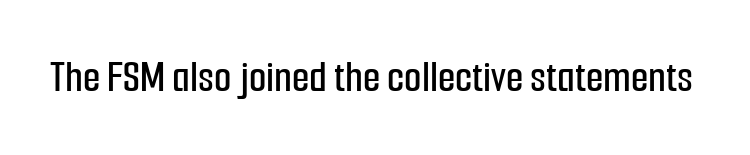
Q: Is the text italic (slanted)? A: No, it is upright.
Q: Is the typeface a serif or a sans-serif typeface? A: Sans-serif.
Q: Is the text underlined? A: No.
Q: Is the spacing between letters normal or unusually wide? A: Normal.
Q: Width (condensed, normal, or wide)? A: Condensed.
Q: Stroke contrast? A: Low.
Q: x-height? A: Medium.
Q: Monospaced? A: No.
